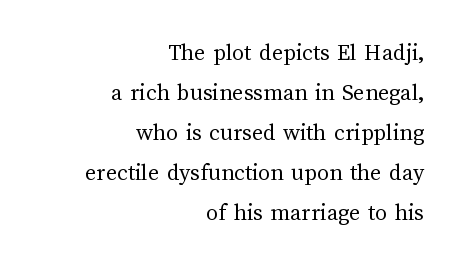
The space beneath each line is pristine and unruled. All the whitespace from short lines collects on the left. Nope, not italic — everything's standing straight. The leading is moderate, giving the passage an even texture. Here the glyphs are tracked normally, forming tight word shapes.
